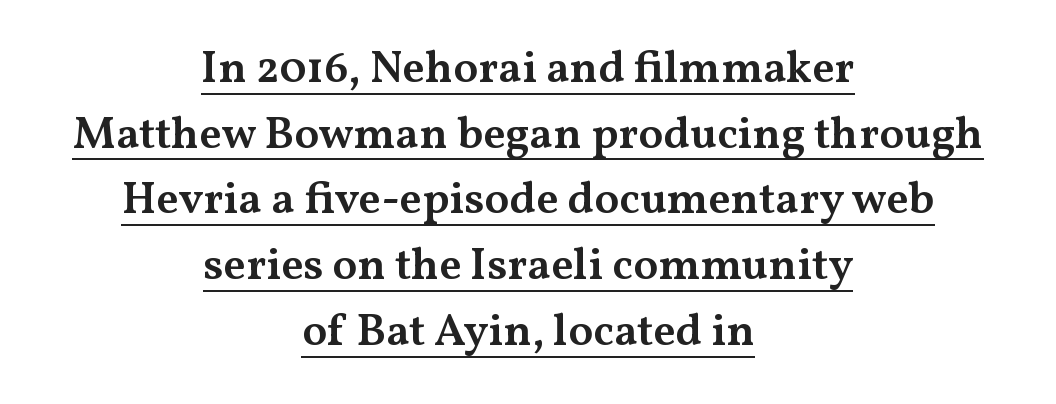
The image shows 45 px semibold, wide serif type, upright; set centered, normal line spacing (1.46x), normal letter spacing, underlined; medium stroke contrast and a medium x-height.
